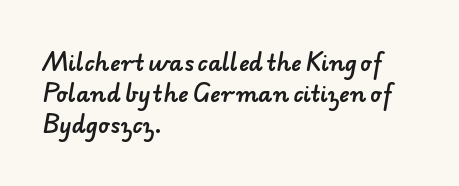
In CSS terms this would be text-align: left. Type without underlining. Does the leading feel generous? No, just average. Does extra space separate the letters? No, they use regular spacing.
